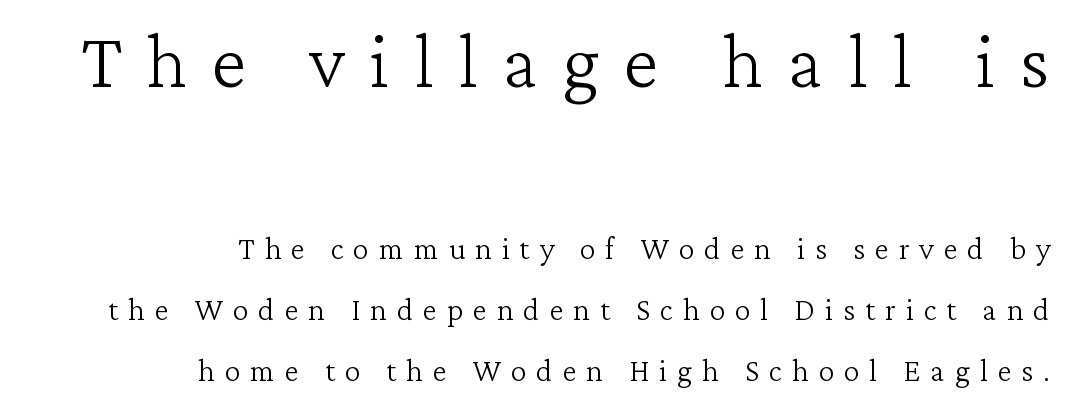
Each new line begins a long way beneath the previous one. Inter-character spacing is expanded well beyond the font's built-in metrics. Serifs: yes, visible at the terminals of the letterforms. Style check: upright. The rendering uses natural spacing where letterforms have individual widths. Horizontally, the lines are justified to the trailing edge only.
